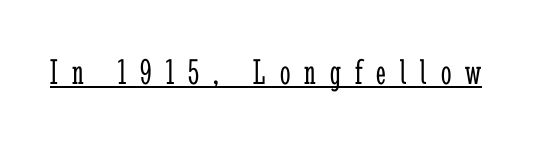
{"serif": "yes", "italic": "no", "bold": "no", "weight": "light", "width": "condensed", "stroke_contrast": "low", "x_height": "medium", "monospaced": "no", "underline": "yes", "letter_spacing": "wide", "letter_spacing_em": 0.38, "glyph_px": 37}
